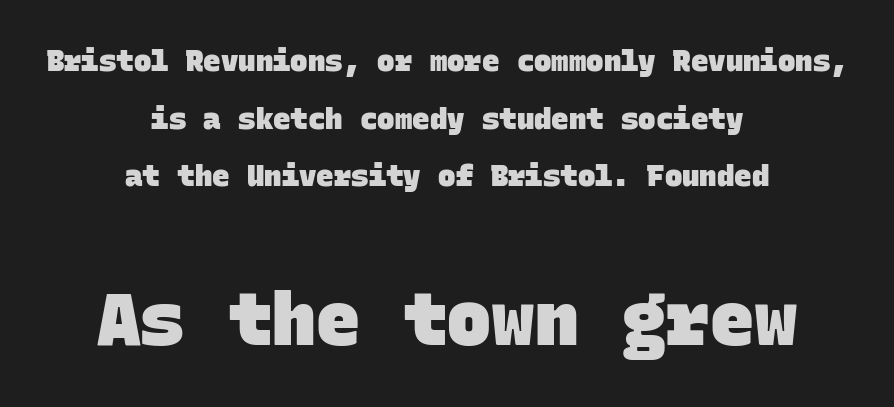
Q: Is the text bold? A: Yes.
Q: Is the typeface a serif or a sans-serif typeface? A: Sans-serif.
Q: Is the text underlined? A: No.
Q: How is the paragraph aligned? A: Centered.
Q: Is the spacing between letters normal or unusually wide? A: Normal.
Q: Is the spacing between lines tight, normal or loose? A: Loose.
Q: Which block of text is set in a larger size, the first (top) or the second (bottom)? A: The second (bottom) one.
Q: Width (condensed, normal, or wide)? A: Normal.
Q: Stroke contrast? A: Low.
Q: x-height? A: Large.
Q: Monospaced? A: Yes.
